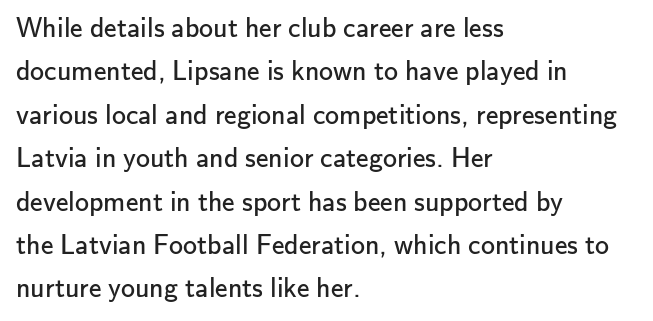
It's the straight-up-and-down kind of type. Stems and bowls with no extra thickness — not bold. Line starts are locked; line ends wander. Regarding leading, the lines here are spaced in the standard way. Letters rest on an invisible, unmarked baseline. Each letter keeps its own natural width here, so spacing adapts to shape.
